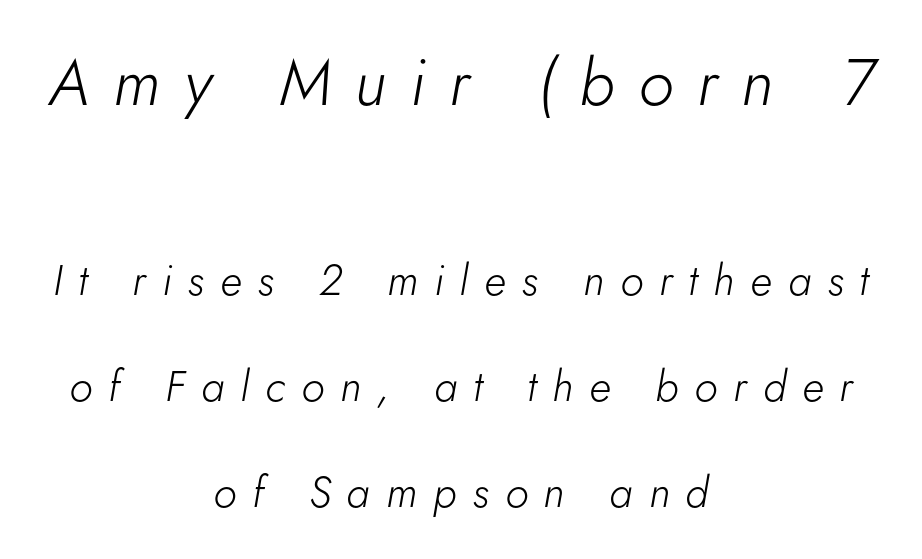
Q: Is the text bold? A: No.
Q: Is the text italic (slanted)? A: Yes, it leans right by about 5 degrees.
Q: Is the text underlined? A: No.
Q: How is the paragraph aligned? A: Centered.
Q: Is the spacing between letters normal or unusually wide? A: Unusually wide.
Q: Is the spacing between lines tight, normal or loose? A: Loose.
Q: Which block of text is set in a larger size, the first (top) or the second (bottom)? A: The first (top) one.
Q: Width (condensed, normal, or wide)? A: Normal.
Q: Stroke contrast? A: Low.
Q: x-height? A: Small.
Q: Monospaced? A: No.
